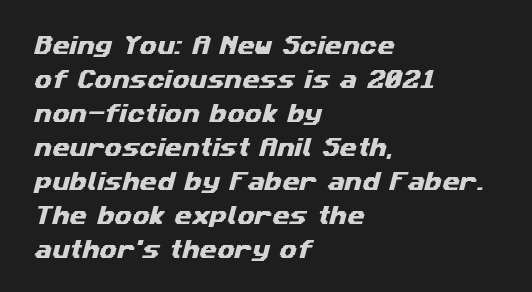
The rag falls on the right side of this text block. Beneath every word, the page is bare. The gaps between neighbouring characters are ordinary and unremarkable. What's the leading like? Ordinary, nothing unusual.
